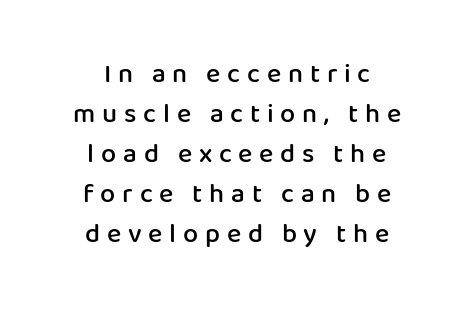
Q: Is the text bold? A: Semi-bold.
Q: Is the text italic (slanted)? A: No, it is upright.
Q: Is the text underlined? A: No.
Q: How is the paragraph aligned? A: Centered.
Q: Is the spacing between letters normal or unusually wide? A: Unusually wide.
Q: Is the spacing between lines tight, normal or loose? A: Normal.
